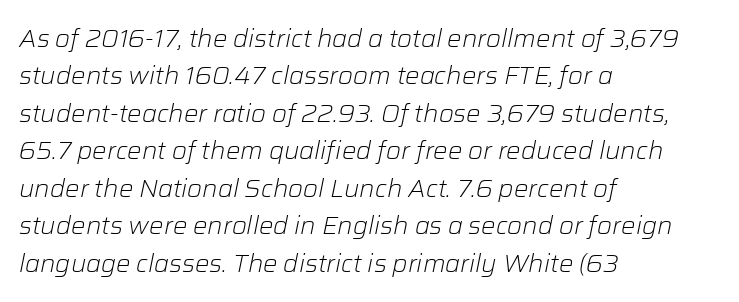
The image shows 24 px text type, italic (leaning right); set left-aligned, normal line spacing (1.56x), normal letter spacing, not underlined.
